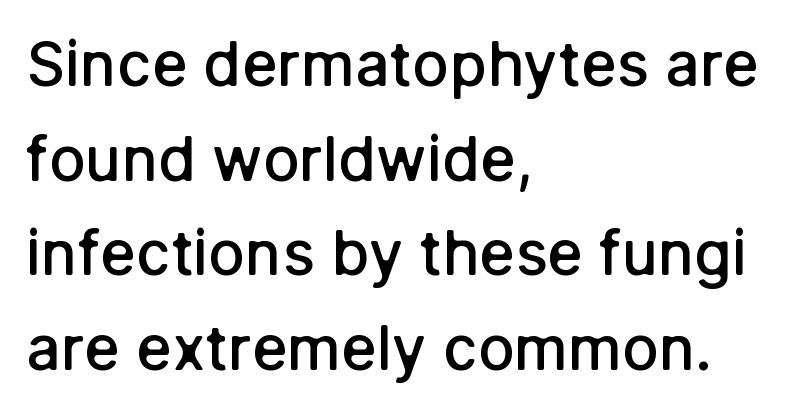
These lines were composed using upright roman letters. The text was rendered using a sans face with plain stroke endings. The rendering uses a semibold face; strokes are thickened but not to full bold. Standard letterfit; no display-style spreading of the glyphs. Bare-footed words on every line. Horizontal alignment here is leftward, the default for most running prose.
